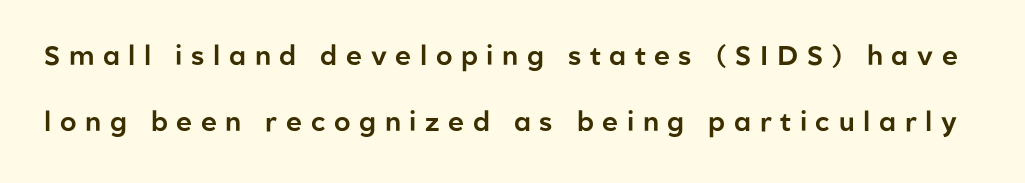
This rendering features lettering with no underline. Ordinary non-slanted type is in use. Compared with typical body copy, the letter spacing here is much looser. Reading down the column, the eye jumps a long way to each next line.
